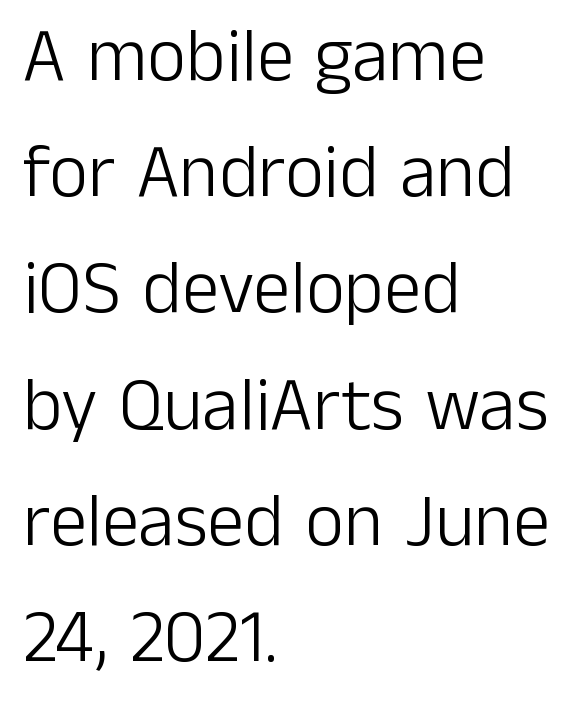
Q: Is the text bold? A: No.
Q: Is the text italic (slanted)? A: No, it is upright.
Q: Is the typeface a serif or a sans-serif typeface? A: Sans-serif.
Q: Is the text underlined? A: No.
Q: How is the paragraph aligned? A: Left-aligned.
Q: Is the spacing between letters normal or unusually wide? A: Normal.
Q: Is the spacing between lines tight, normal or loose? A: Normal.
Q: Width (condensed, normal, or wide)? A: Normal.
Q: Stroke contrast? A: Low.
Q: x-height? A: Medium.
Q: Monospaced? A: No.
